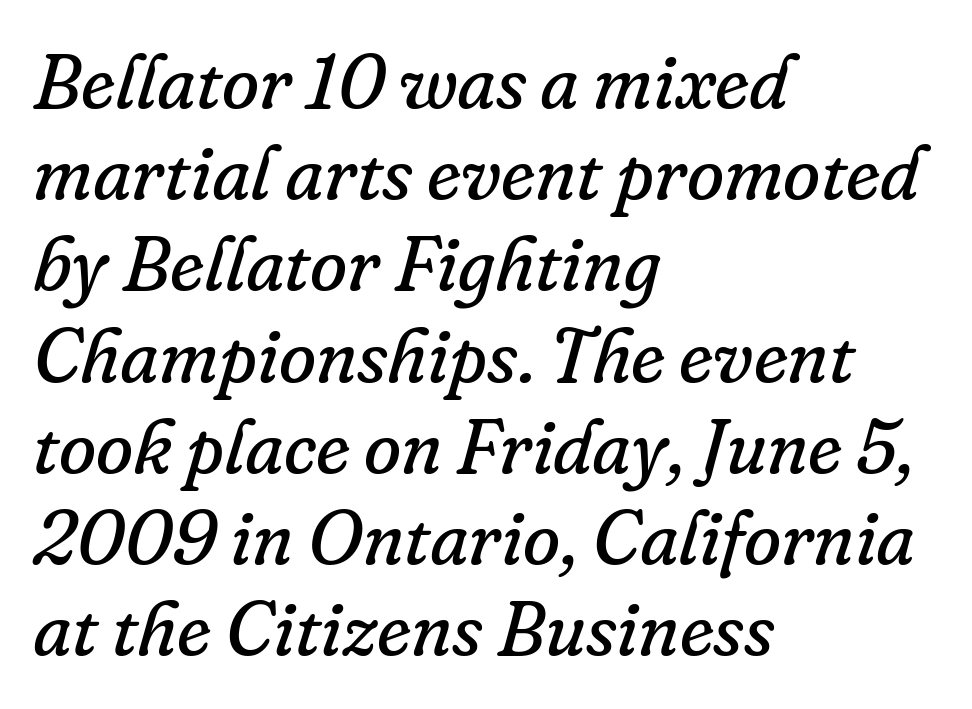
{"serif": "yes", "italic": "yes", "lean": "right", "slant_degrees": 16, "bold": "no", "weight": "regular", "width": "normal", "stroke_contrast": "low", "x_height": "small", "monospaced": "no", "underline": "no", "align": "left", "line_spacing_ratio": 1.2, "letter_spacing": "normal", "letter_spacing_em": 0.0, "glyph_px": 76}
